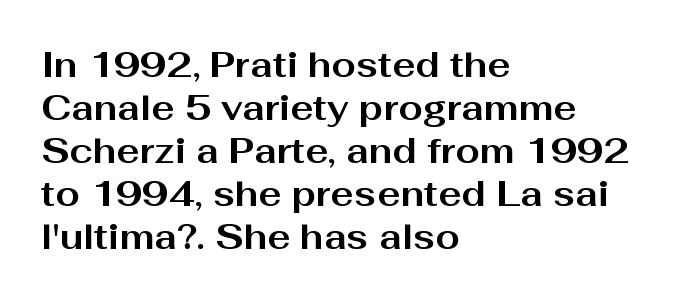
Typographically, this falls in the sans-serif category. The compositor pushed each line to the left boundary. Plenty of ink on the page — the face is bold. Note the varied advance widths — an 'i' is clearly narrower than an 'm'. The lettering stays uniformly vertical, giving the passage a roman look.
